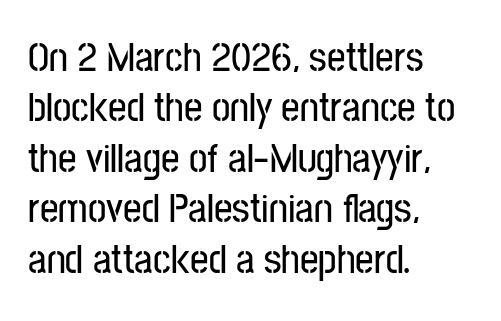
The image shows 41 px condensed sans-serif type, upright; set left-aligned, line spacing 1.23x, normal letter spacing, not underlined; low stroke contrast and a medium x-height.
